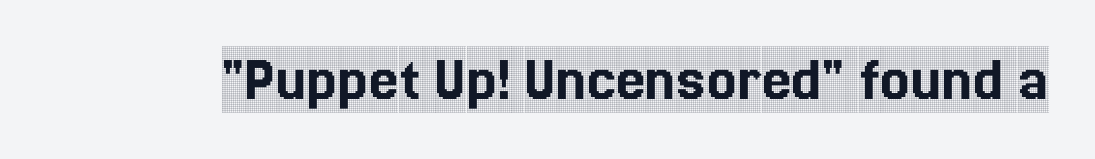
Letters rest on an invisible, unmarked baseline. Varying glyph widths throughout — classic text-font behaviour. In terms of letterform style, serifs are clearly present. When letters stand straight like this, we call the style roman or upright. The letterforms sit shoulder to shoulder at normal distance.
